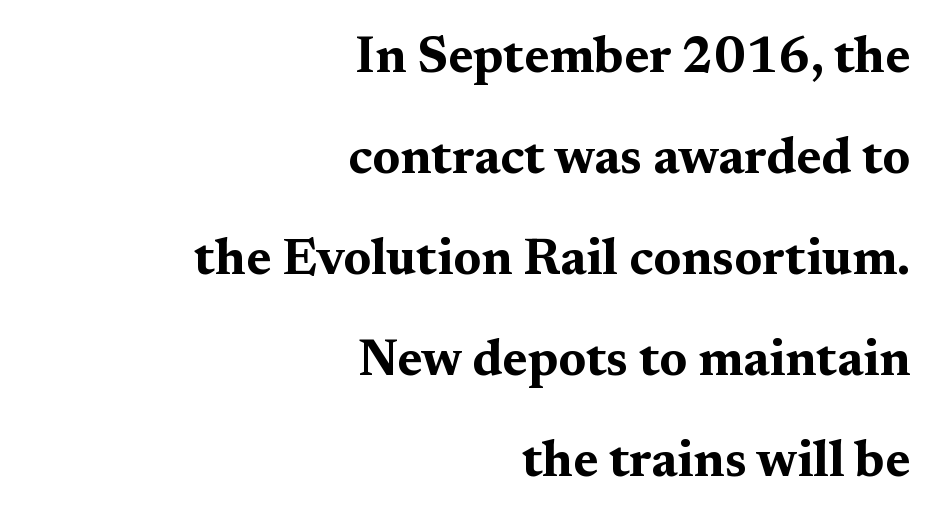
The image shows 51 px bold, wide serif type, upright; set right-aligned, loose line spacing (1.98x), normal letter spacing, not underlined; medium stroke contrast and a medium x-height.
